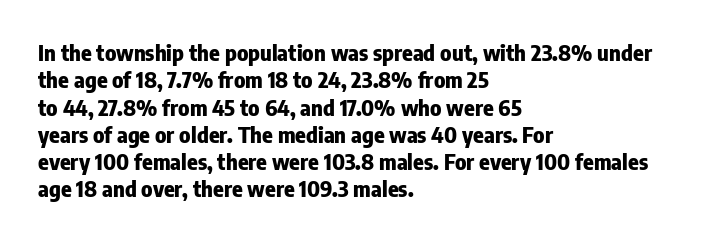
The image shows 22 px bold type, upright; set left-aligned, line spacing 1.24x, normal letter spacing, not underlined.
